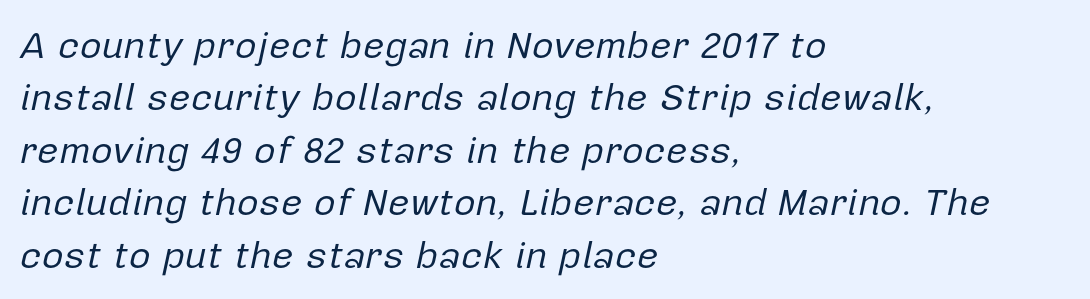
Proportional: the letters do not fall into vertical columns. This sample is left-justified, so line endings fall wherever the words run out. Is the stroke heavy? The answer is a plain regular-or-lighter. The passage shown leans; its letterforms are oblique. A normal amount of white space separates one row of letters from the next.
